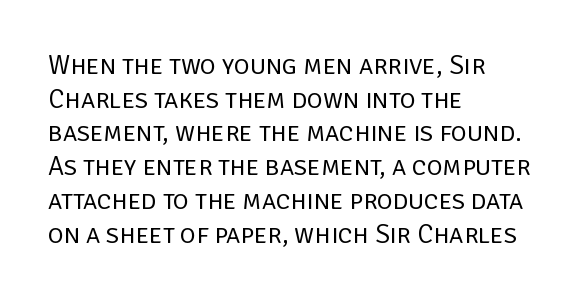
Whoever set this chose a conventional vertical rhythm. Each stroke keeps to a modest, everyday thickness or less. Is there any slant? The stems are plumb. Any mark beneath the type? The region is blank. Horizontal alignment here is leftward, the default for most running prose.
